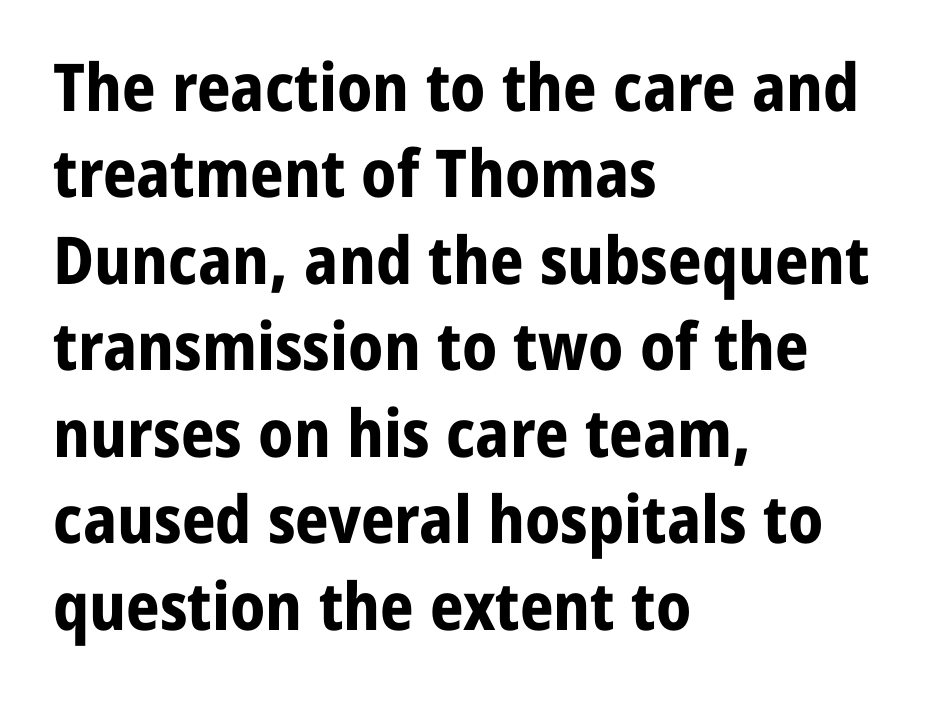
How heavy is the stroke? Heavy — this is a bold. This sample is left-justified, so line endings fall wherever the words run out. You could call the tracking neutral — neither tight nor loose. Note: no serifs on the glyphs. Underline: absent.
